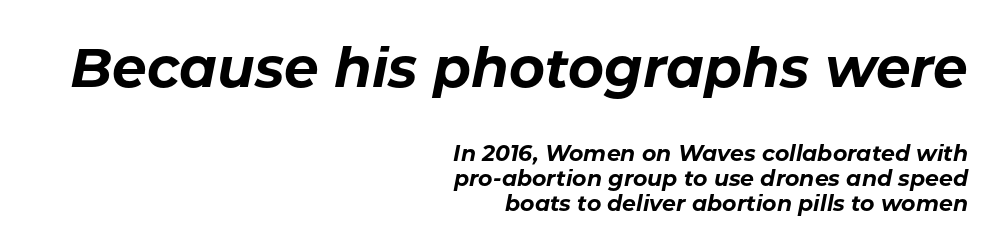
Q: Is the text bold? A: Yes.
Q: Is the text italic (slanted)? A: Yes, it leans right by about 11 degrees.
Q: Is the text underlined? A: No.
Q: How is the paragraph aligned? A: Right-aligned.
Q: Is the spacing between letters normal or unusually wide? A: Normal.
Q: Is the spacing between lines tight, normal or loose? A: Tight.
Q: Which block of text is set in a larger size, the first (top) or the second (bottom)? A: The first (top) one.
Q: Width (condensed, normal, or wide)? A: Normal.
Q: Stroke contrast? A: Low.
Q: x-height? A: Medium.
Q: Monospaced? A: No.
